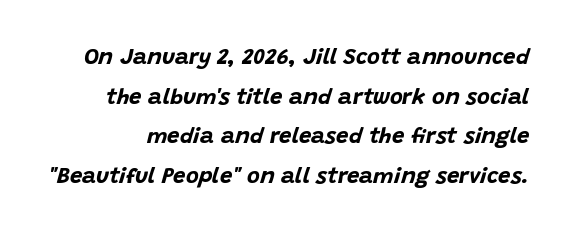
Look at the tracking — it's just the regular setting, nothing added. Typographic density is high because the face is bold. The text carries the slant typical of an italic or oblique font. Descenders hang freely into open space.
